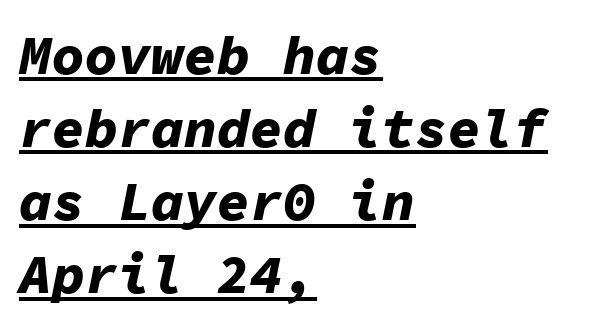
The image shows 55 px bold type, italic (leaning right), monospaced; set left-aligned, normal line spacing (1.33x), normal letter spacing, underlined; low stroke contrast and a medium x-height.
